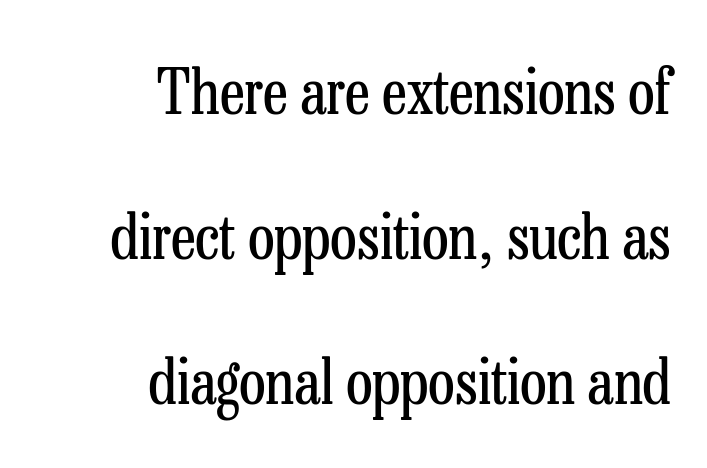
{"serif": "yes", "italic": "no", "bold": "no", "weight": "regular", "width": "condensed", "stroke_contrast": "low", "x_height": "medium", "monospaced": "no", "underline": "no", "align": "right", "line_spacing": "loose", "line_spacing_ratio": 2.34, "letter_spacing": "normal", "letter_spacing_em": 0.0, "glyph_px": 62}
